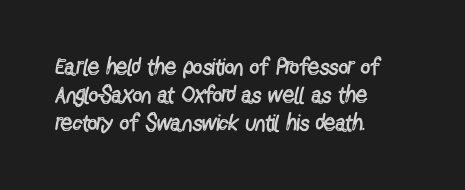
Typeset ragged right — the left edge is the straight one. The gaps between neighbouring characters are ordinary and unremarkable. No letter is thick-stroked: the sample isn't bold. Lines of text with bare space underneath.
